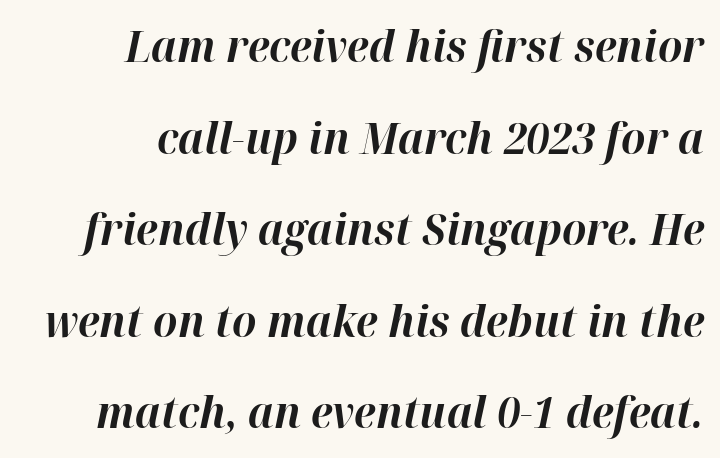
{"italic": "yes", "lean": "right", "slant_degrees": 12, "bold": "yes", "weight": "bold", "width": "normal", "stroke_contrast": "high", "x_height": "medium", "monospaced": "no", "underline": "no", "align": "right", "line_spacing": "loose", "line_spacing_ratio": 2.13, "letter_spacing": "normal", "letter_spacing_em": 0.0, "glyph_px": 43}
